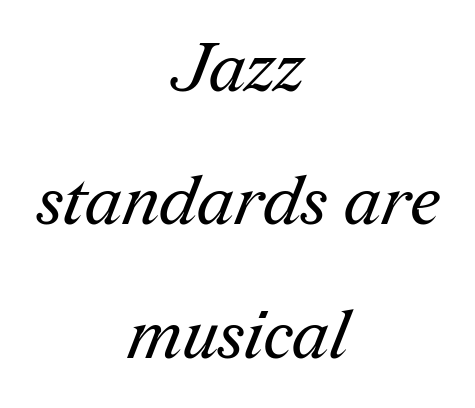
The glyphs in this specimen are seriffed. A bare baseline throughout the passage. The letters advance in unequal steps, a hallmark of proportional type. In terms of letterspacing, this is plain default setting.
